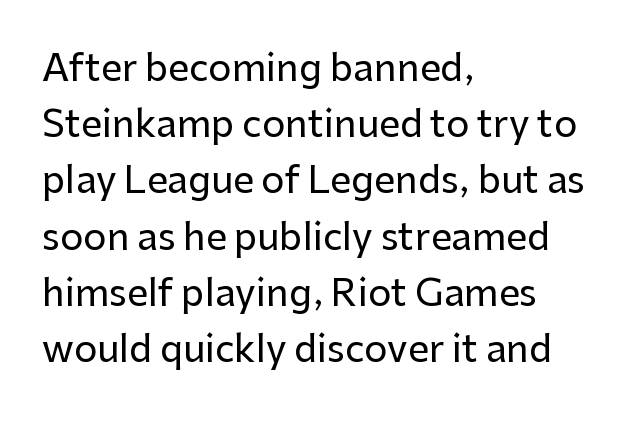
Q: Is the text italic (slanted)? A: No, it is upright.
Q: Is the typeface a serif or a sans-serif typeface? A: Sans-serif.
Q: Is the text underlined? A: No.
Q: How is the paragraph aligned? A: Left-aligned.
Q: Is the spacing between letters normal or unusually wide? A: Normal.
Q: Is the spacing between lines tight, normal or loose? A: Normal.
Q: Width (condensed, normal, or wide)? A: Normal.
Q: Stroke contrast? A: Low.
Q: x-height? A: Medium.
Q: Monospaced? A: No.
